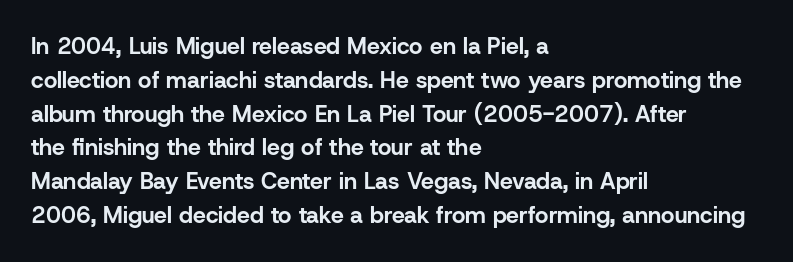
{"italic": "no", "bold": "yes", "underline": "no", "align": "left", "line_spacing": "normal", "line_spacing_ratio": 1.47, "letter_spacing": "normal", "letter_spacing_em": 0.0, "glyph_px": 23}
